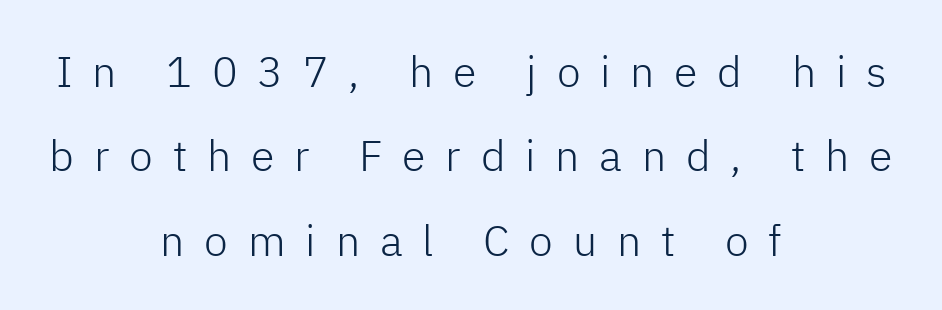
Q: Is the text bold? A: No.
Q: Is the text italic (slanted)? A: No, it is upright.
Q: Is the typeface a serif or a sans-serif typeface? A: Sans-serif.
Q: Is the text underlined? A: No.
Q: How is the paragraph aligned? A: Centered.
Q: Is the spacing between letters normal or unusually wide? A: Unusually wide.
Q: Is the spacing between lines tight, normal or loose? A: Loose.
Q: Width (condensed, normal, or wide)? A: Normal.
Q: Stroke contrast? A: Low.
Q: x-height? A: Medium.
Q: Monospaced? A: No.
